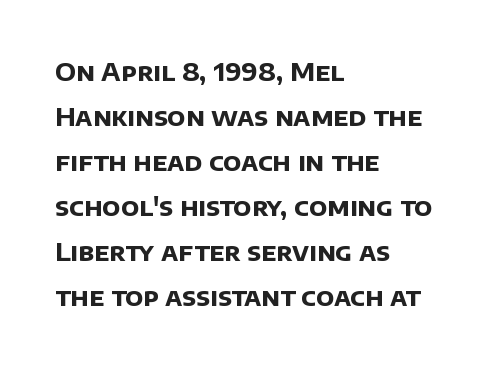
Q: Is the text bold? A: Yes.
Q: Is the text underlined? A: No.
Q: How is the paragraph aligned? A: Left-aligned.
Q: Is the spacing between letters normal or unusually wide? A: Normal.
